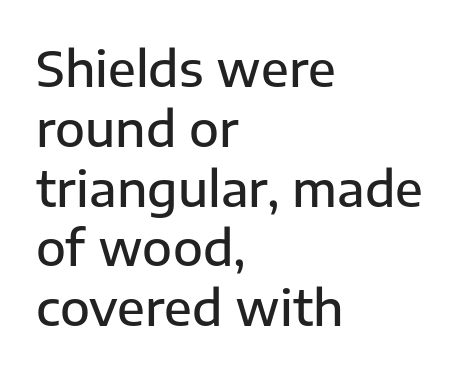
The image shows 49 px semibold sans-serif type, upright; set left-aligned, line spacing 1.22x, normal letter spacing, not underlined; low stroke contrast and a medium x-height.
